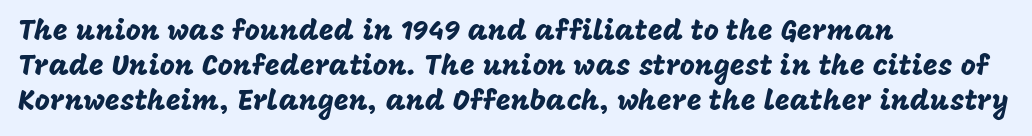
Q: Is the text italic (slanted)? A: Yes.
Q: Is the typeface a serif or a sans-serif typeface? A: Sans-serif.
Q: Is the text underlined? A: No.
Q: How is the paragraph aligned? A: Left-aligned.
Q: Is the spacing between letters normal or unusually wide? A: Normal.
Q: Width (condensed, normal, or wide)? A: Normal.
Q: Stroke contrast? A: Low.
Q: x-height? A: Large.
Q: Monospaced? A: No.
